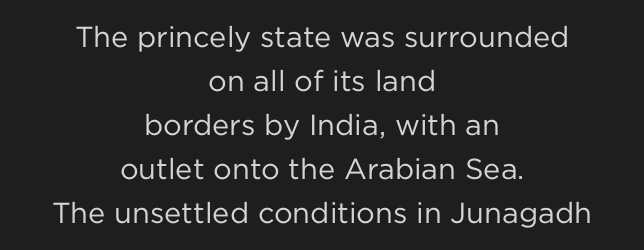
Q: Is the text bold? A: No.
Q: Is the text italic (slanted)? A: No, it is upright.
Q: Is the typeface a serif or a sans-serif typeface? A: Sans-serif.
Q: Is the text underlined? A: No.
Q: How is the paragraph aligned? A: Centered.
Q: Is the spacing between letters normal or unusually wide? A: Normal.
Q: Is the spacing between lines tight, normal or loose? A: Normal.
Q: Width (condensed, normal, or wide)? A: Normal.
Q: Stroke contrast? A: Low.
Q: x-height? A: Medium.
Q: Monospaced? A: No.
